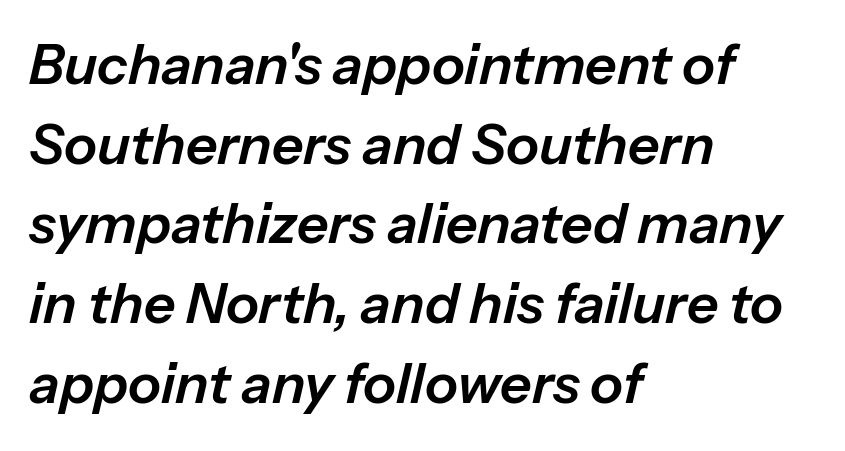
The lines sit at an ordinary, default distance from one another. There's an unmistakable incline to the writing here. Line starts are locked; line ends wander. Tracking here is standard; glyphs follow each other at the usual distance. The passage shown is not underscored anywhere. Spacing verdict: proportional, widths tailored to each character.
